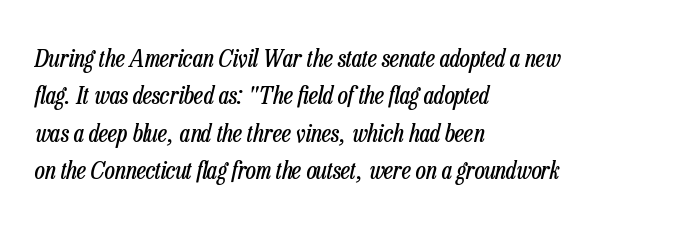
The image shows 25 px text type, italic (leaning right); set left-aligned, normal line spacing (1.5x), normal letter spacing, not underlined.
